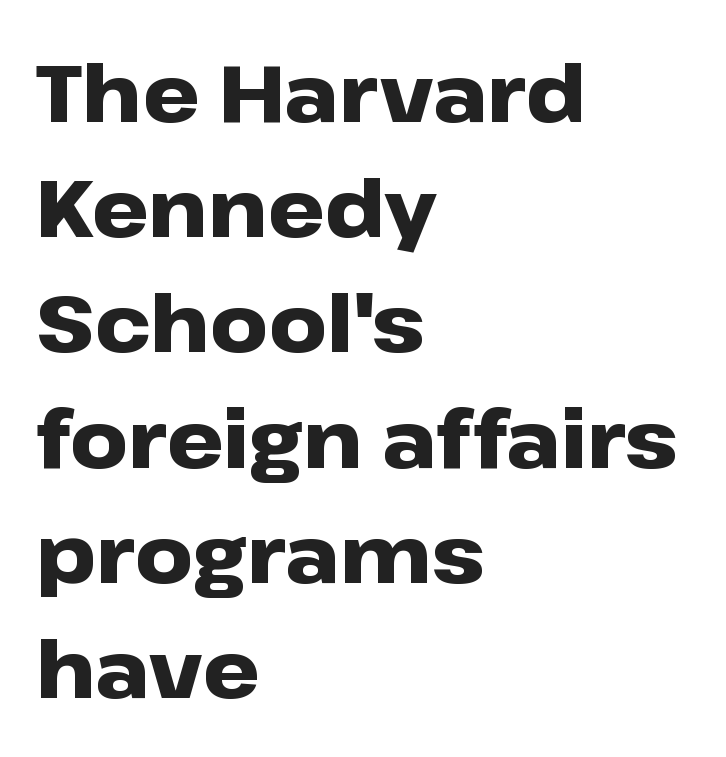
Q: Is the text bold? A: Yes.
Q: Is the text italic (slanted)? A: No, it is upright.
Q: Is the typeface a serif or a sans-serif typeface? A: Sans-serif.
Q: Is the text underlined? A: No.
Q: How is the paragraph aligned? A: Left-aligned.
Q: Is the spacing between letters normal or unusually wide? A: Normal.
Q: Is the spacing between lines tight, normal or loose? A: Normal.
Q: Width (condensed, normal, or wide)? A: Wide.
Q: Stroke contrast? A: Low.
Q: x-height? A: Medium.
Q: Monospaced? A: No.
